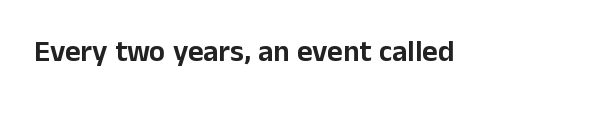
The image shows 30 px sans-serif type, upright; set normal letter spacing, not underlined; low stroke contrast and a medium x-height.
